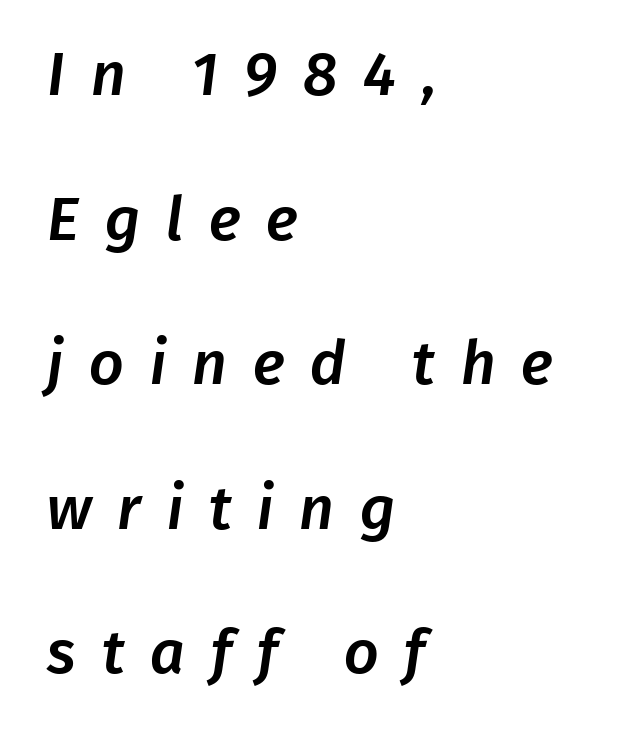
Spacing verdict: proportional, widths tailored to each character. If you drew a ruler down the left edge, every line would touch it. The horizontal fit of the characters is loose and conspicuously gappy. Letterform terminals end flat and unadorned throughout the passage. Quick note: underline off.
